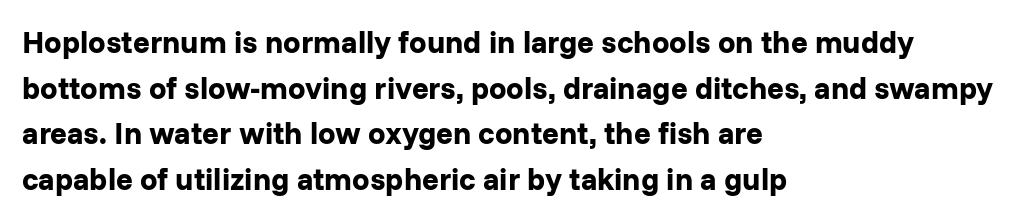
The font family rendered here belongs to the sans-serif group. The tracking reads as untouched default to a designer's eye. The specimen reads as upright at a glance. A normal amount of white space separates one row of letters from the next. The baseline area is clear. The lines are quadded left.
